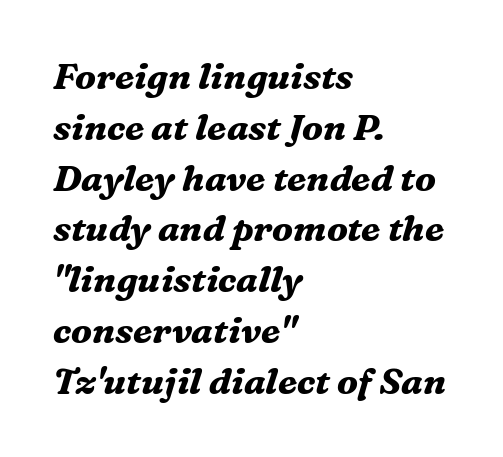
Q: Is the text bold? A: Yes.
Q: Is the text italic (slanted)? A: Yes, it leans right by about 16 degrees.
Q: Is the typeface a serif or a sans-serif typeface? A: Serif.
Q: Is the text underlined? A: No.
Q: How is the paragraph aligned? A: Left-aligned.
Q: Is the spacing between letters normal or unusually wide? A: Normal.
Q: Is the spacing between lines tight, normal or loose? A: Normal.
Q: Width (condensed, normal, or wide)? A: Normal.
Q: Stroke contrast? A: Medium.
Q: x-height? A: Medium.
Q: Monospaced? A: No.
